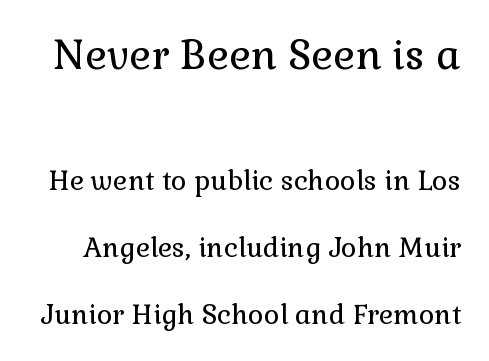
Q: Is the text bold? A: No.
Q: Is the text italic (slanted)? A: No, it is upright.
Q: Is the typeface a serif or a sans-serif typeface? A: Serif.
Q: Is the text underlined? A: No.
Q: Is the spacing between letters normal or unusually wide? A: Normal.
Q: Is the spacing between lines tight, normal or loose? A: Loose.
Q: Which block of text is set in a larger size, the first (top) or the second (bottom)? A: The first (top) one.
Q: Width (condensed, normal, or wide)? A: Normal.
Q: Stroke contrast? A: Low.
Q: x-height? A: Medium.
Q: Monospaced? A: No.
